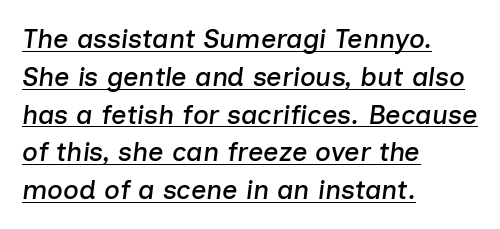
The image shows 27 px text type, italic (leaning right); set left-aligned, normal line spacing (1.4x), normal letter spacing, underlined.
